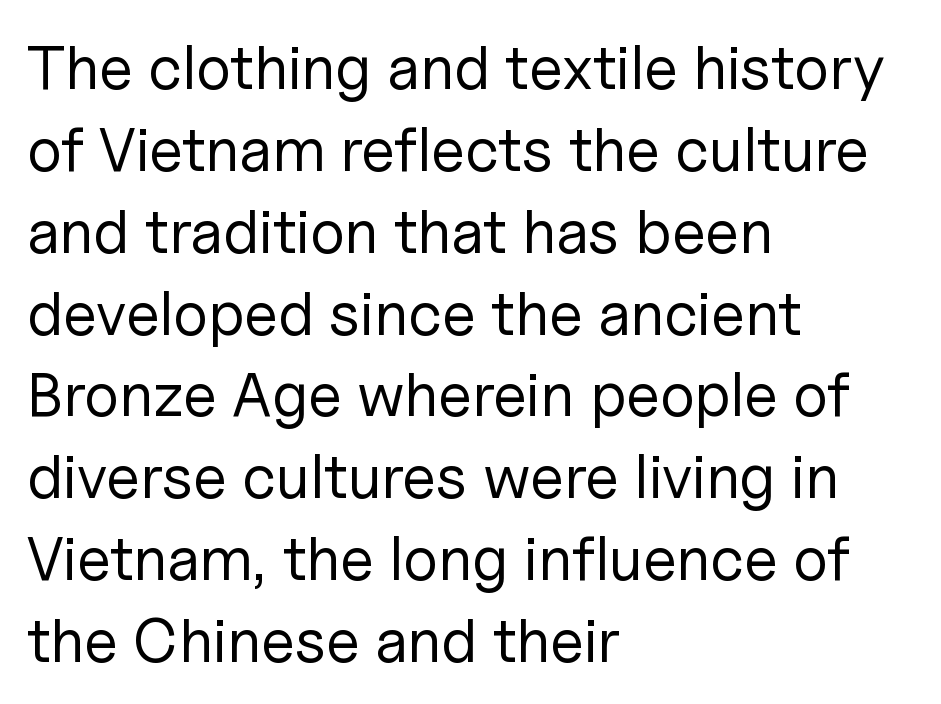
You can tell it's not italic because the verticals are truly vertical. Leftover space on each line is placed entirely after the last word. Words appear dense and cohesive because spacing is normal. Quick note: interline space is typical. The passage shown is typeset with a sans-serif family. The foot of each line stays bare and open.
